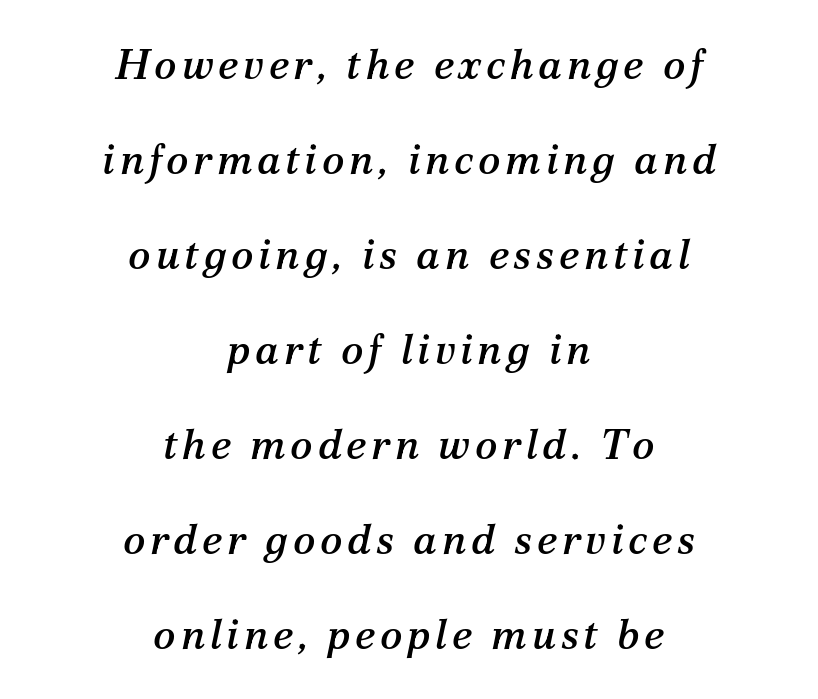
Q: Is the text italic (slanted)? A: Yes, it leans right by about 12 degrees.
Q: Is the typeface a serif or a sans-serif typeface? A: Serif.
Q: Is the text underlined? A: No.
Q: How is the paragraph aligned? A: Centered.
Q: Is the spacing between lines tight, normal or loose? A: Loose.
Q: Width (condensed, normal, or wide)? A: Normal.
Q: Stroke contrast? A: Medium.
Q: x-height? A: Medium.
Q: Monospaced? A: No.
